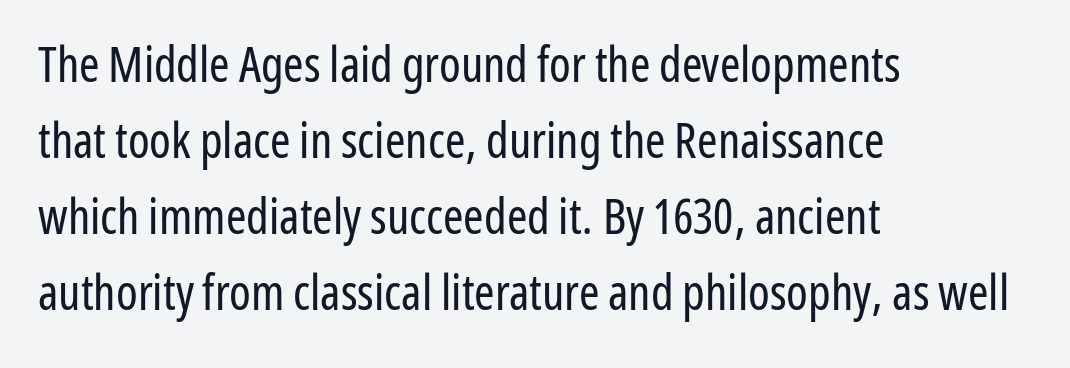
You could call the tracking neutral — neither tight nor loose. Serif or sans? Sans — the stroke terminals are bare. The weight would be labelled regular, book, light, or lighter still. Clear beneath every line of the passage.
